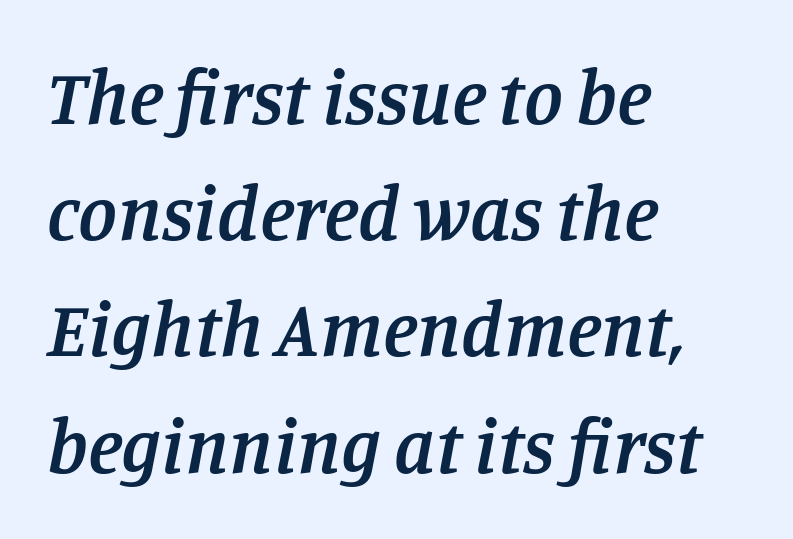
The image shows 78 px semibold serif type, italic (leaning right); set left-aligned, normal line spacing (1.49x), normal letter spacing, not underlined; low stroke contrast and a large x-height.
